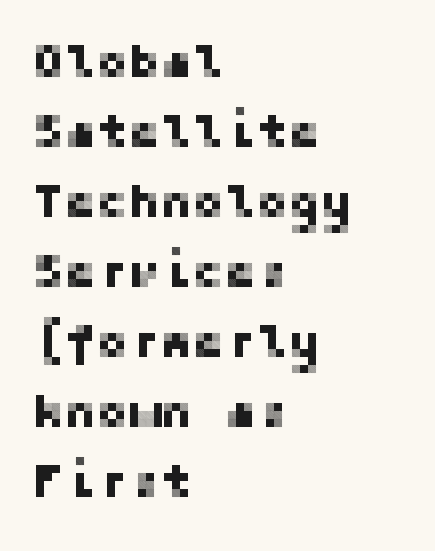
{"serif": "no", "italic": "no", "width": "normal", "stroke_contrast": "low", "x_height": "medium", "underline": "no", "align": "left", "line_spacing": "normal", "line_spacing_ratio": 1.46, "letter_spacing": "normal", "letter_spacing_em": 0.0, "glyph_px": 48}
